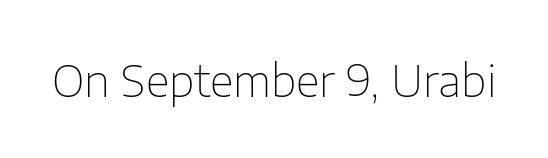
Q: Is the text bold? A: No.
Q: Is the text italic (slanted)? A: No, it is upright.
Q: Is the typeface a serif or a sans-serif typeface? A: Sans-serif.
Q: Is the text underlined? A: No.
Q: Is the spacing between letters normal or unusually wide? A: Normal.
Q: Width (condensed, normal, or wide)? A: Normal.
Q: Stroke contrast? A: Low.
Q: x-height? A: Medium.
Q: Monospaced? A: No.
